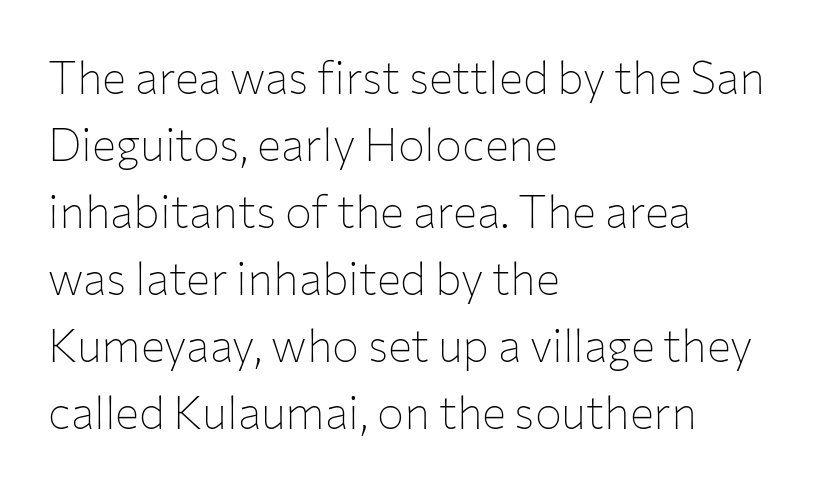
The image shows 45 px thin sans-serif type, upright; set left-aligned, normal line spacing (1.49x), normal letter spacing, not underlined; low stroke contrast and a medium x-height.
